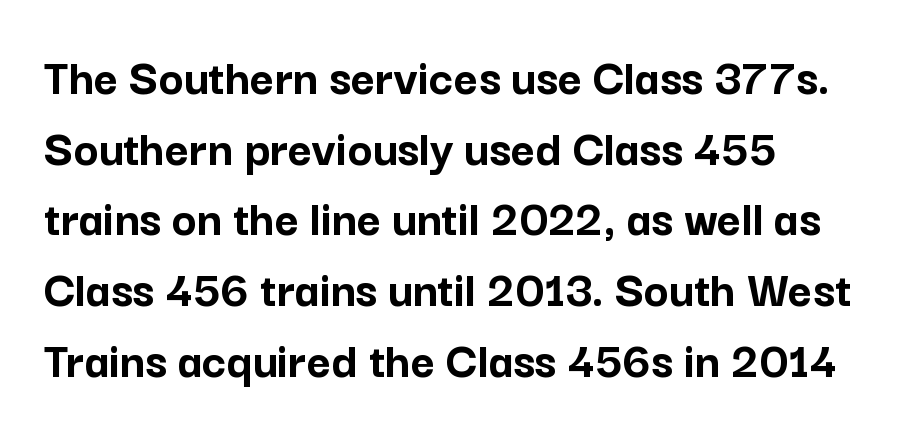
The image shows 52 px semibold sans-serif type, upright; set left-aligned, normal line spacing (1.36x), normal letter spacing, not underlined; low stroke contrast and a medium x-height.
